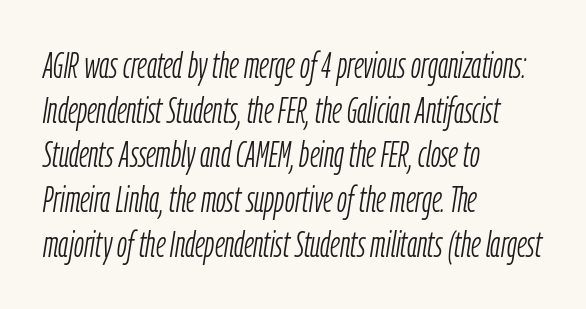
{"italic": "yes", "lean": "right", "slant_degrees": 9, "bold": "no", "weight": "light", "width": "condensed", "stroke_contrast": "low", "x_height": "medium", "monospaced": "no", "underline": "no", "align": "left", "line_spacing_ratio": 1.24, "letter_spacing": "normal", "letter_spacing_em": 0.0, "glyph_px": 36}
